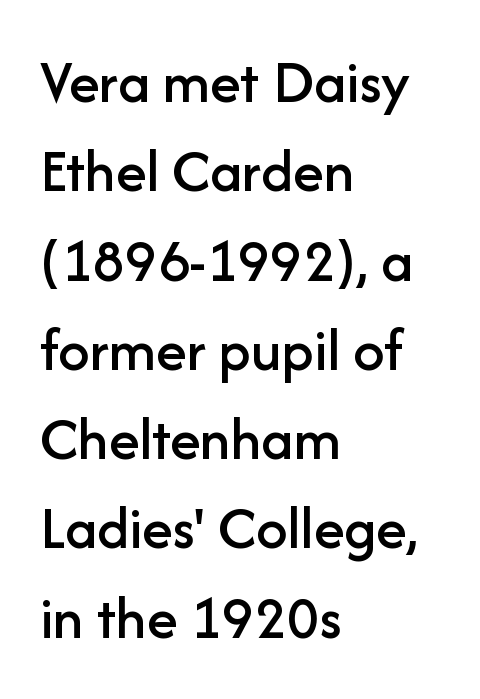
Q: Is the text italic (slanted)? A: No, it is upright.
Q: Is the typeface a serif or a sans-serif typeface? A: Sans-serif.
Q: Is the text underlined? A: No.
Q: How is the paragraph aligned? A: Left-aligned.
Q: Is the spacing between letters normal or unusually wide? A: Normal.
Q: Is the spacing between lines tight, normal or loose? A: Normal.
Q: Width (condensed, normal, or wide)? A: Normal.
Q: Stroke contrast? A: Low.
Q: x-height? A: Medium.
Q: Monospaced? A: No.
